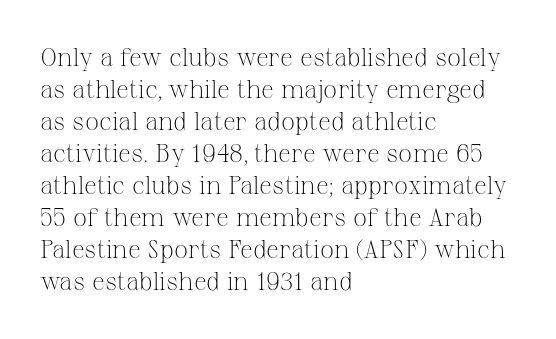
{"italic": "no", "bold": "no", "underline": "no", "align": "left", "line_spacing": "normal", "line_spacing_ratio": 1.28, "letter_spacing": "normal", "letter_spacing_em": 0.0, "glyph_px": 25}
